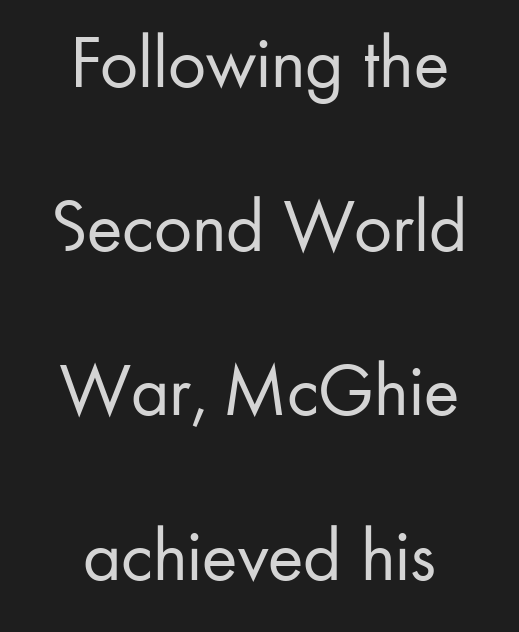
Serif or sans? Sans — the stroke terminals are bare. The typesetting does not lean heavy: it is not bold. Think of a printed novel: that variable character pitch is what you see here. Visually the block forms a symmetrical silhouette, jagged on both flanks. The axis of the letterforms is exactly vertical.
